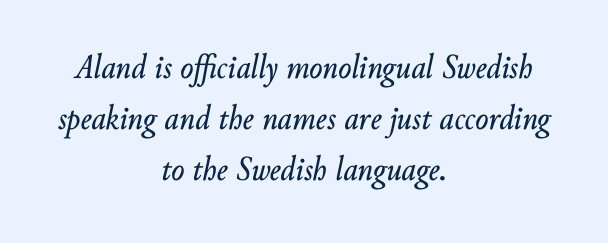
The image shows 35 px text type, italic (leaning right); set centered, normal line spacing (1.46x), normal letter spacing, not underlined; low stroke contrast and a small x-height.
